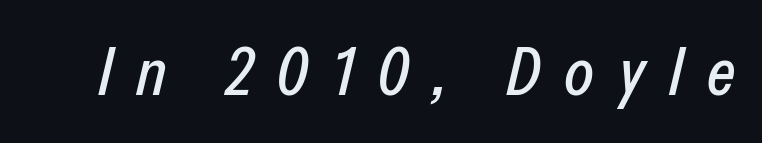
The image shows 68 px condensed type, italic (leaning right); set unusually wide letter spacing (+0.35 em), not underlined; low stroke contrast and a medium x-height.
